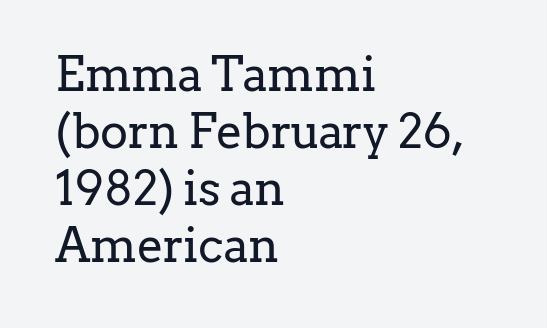
{"serif": "yes", "italic": "no", "bold": "no", "weight": "regular", "width": "normal", "stroke_contrast": "low", "x_height": "medium", "monospaced": "no", "underline": "no", "align": "left", "line_spacing_ratio": 1.21, "letter_spacing": "normal", "letter_spacing_em": 0.0, "glyph_px": 47}
